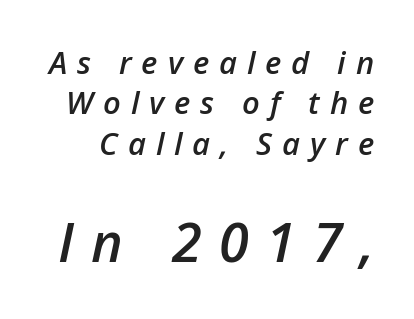
Stroke thickness is moderately raised; the sample reads as semibold. A normal amount of white space separates one row of letters from the next. Just letters on the line, the space beneath them empty. Note the varied advance widths — an 'i' is clearly narrower than an 'm'.
